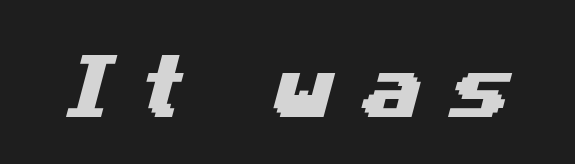
{"serif": "no", "width": "wide", "stroke_contrast": "medium", "x_height": "medium", "monospaced": "no", "underline": "no", "letter_spacing": "wide", "letter_spacing_em": 0.39, "glyph_px": 70}
